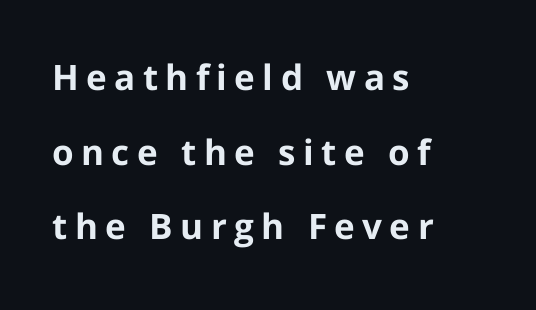
{"serif": "no", "italic": "no", "bold": "yes", "weight": "bold", "width": "normal", "stroke_contrast": "low", "x_height": "medium", "monospaced": "no", "underline": "no", "align": "left", "line_spacing": "loose", "line_spacing_ratio": 2.13, "letter_spacing": "wide", "letter_spacing_em": 0.21, "glyph_px": 35}
